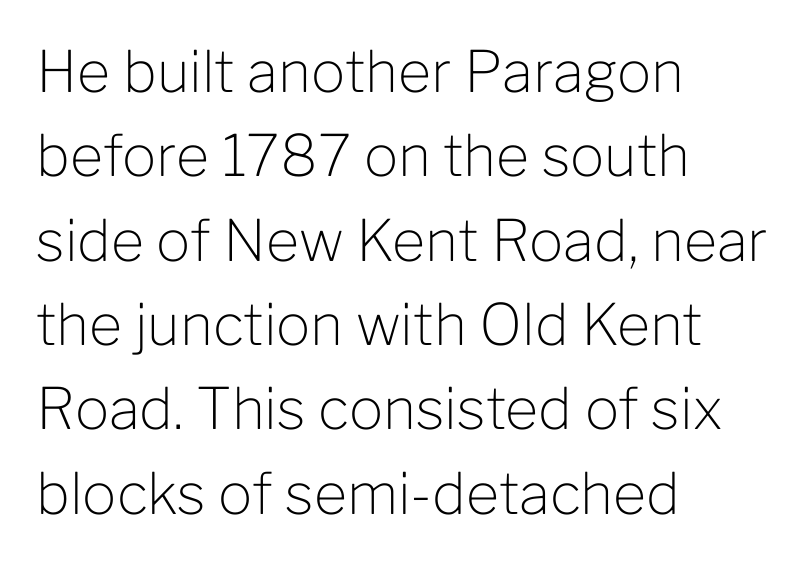
These lines sit exactly where default settings would place them. The glyphs in this specimen are sans serif. Every row of glyphs begins at an identical x-position on the left. Nothing heavy about these letters — not bold at all. Does the lettering tilt? It doesn't — this is upright. Proportional: the letters do not fall into vertical columns.
